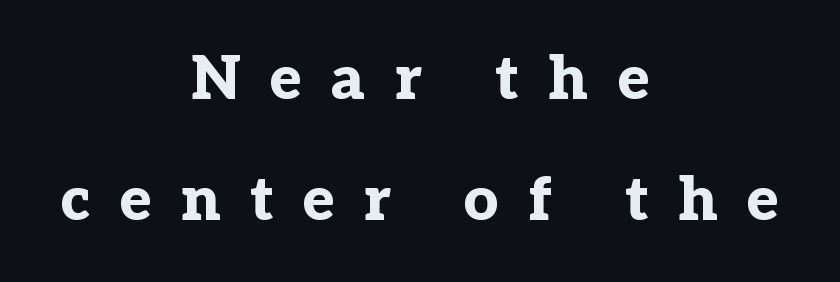
Q: Is the text bold? A: Yes.
Q: Is the text italic (slanted)? A: No, it is upright.
Q: Is the typeface a serif or a sans-serif typeface? A: Serif.
Q: Is the text underlined? A: No.
Q: How is the paragraph aligned? A: Centered.
Q: Is the spacing between letters normal or unusually wide? A: Unusually wide.
Q: Is the spacing between lines tight, normal or loose? A: Loose.
Q: Width (condensed, normal, or wide)? A: Normal.
Q: Stroke contrast? A: Low.
Q: x-height? A: Medium.
Q: Monospaced? A: No.
